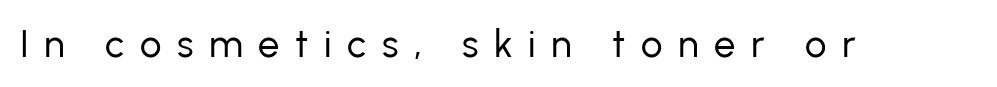
Between one letter and the next there's a generous, obvious gap. The strokes carry an ordinary text weight at most. A typesetter would call this proportional, since set widths differ per character. The glyphs are unaccompanied by any horizontal stroke below them. Stroke terminals: plain, sans-serif.
